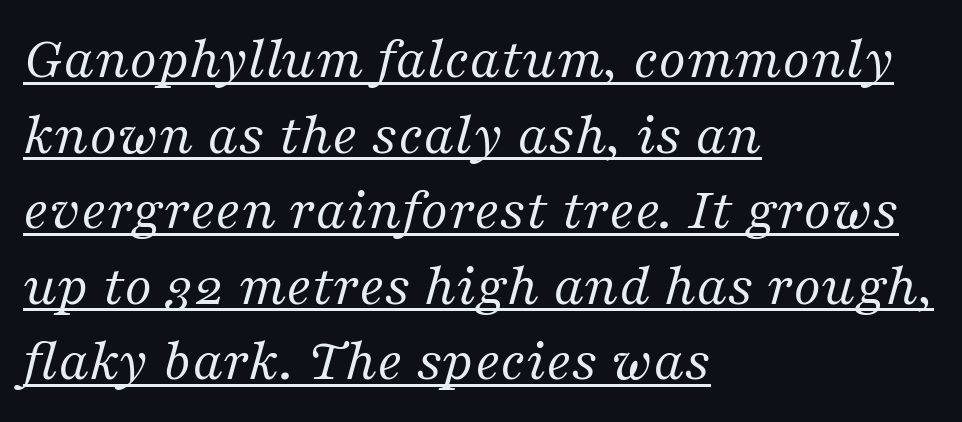
The cut favours lightness, reaching ordinary text weight at its darkest. The specimen reads as italic at a glance. You could not count columns in this text — the font is proportionally spaced. Does a line run under the words? Yes, clearly.
